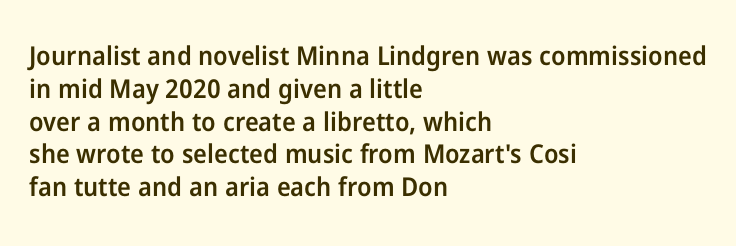
Q: Is the text bold? A: Semi-bold.
Q: Is the text italic (slanted)? A: No, it is upright.
Q: Is the text underlined? A: No.
Q: How is the paragraph aligned? A: Left-aligned.
Q: Is the spacing between letters normal or unusually wide? A: Normal.
Q: Is the spacing between lines tight, normal or loose? A: Normal.
